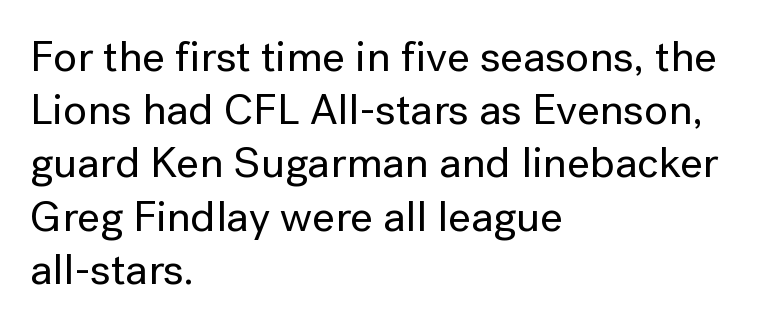
Q: Is the text italic (slanted)? A: No, it is upright.
Q: Is the typeface a serif or a sans-serif typeface? A: Sans-serif.
Q: Is the text underlined? A: No.
Q: How is the paragraph aligned? A: Left-aligned.
Q: Is the spacing between letters normal or unusually wide? A: Normal.
Q: Width (condensed, normal, or wide)? A: Normal.
Q: Stroke contrast? A: Low.
Q: x-height? A: Medium.
Q: Monospaced? A: No.
